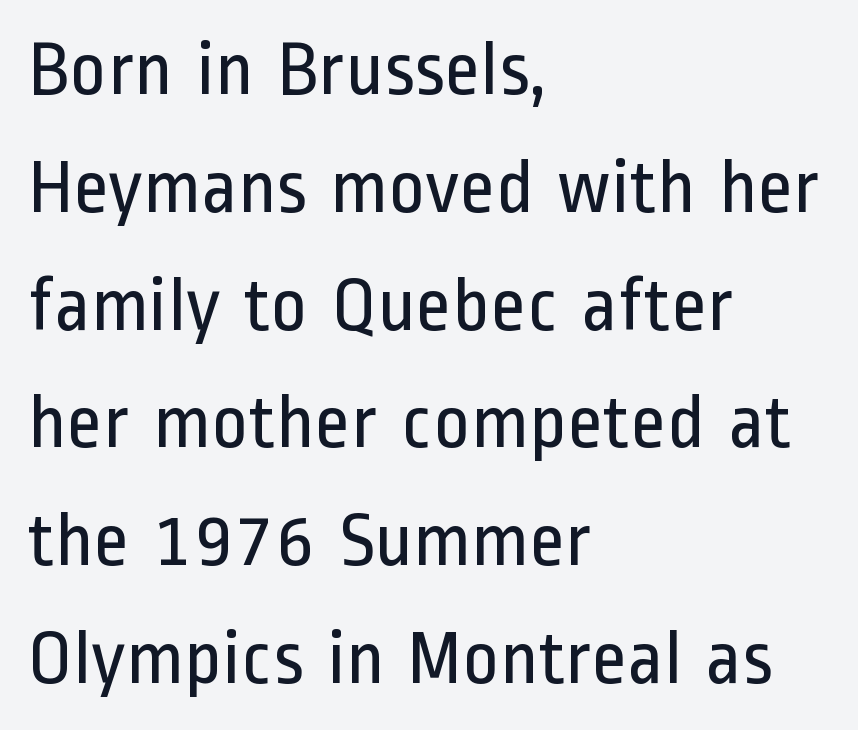
Counters stay open thanks to moderate or lighter strokes. Students, observe: this is what conventionally led text looks like. Serifs: no, the terminals of the letterforms are clean. In terms of letterspacing, this is plain default setting.
